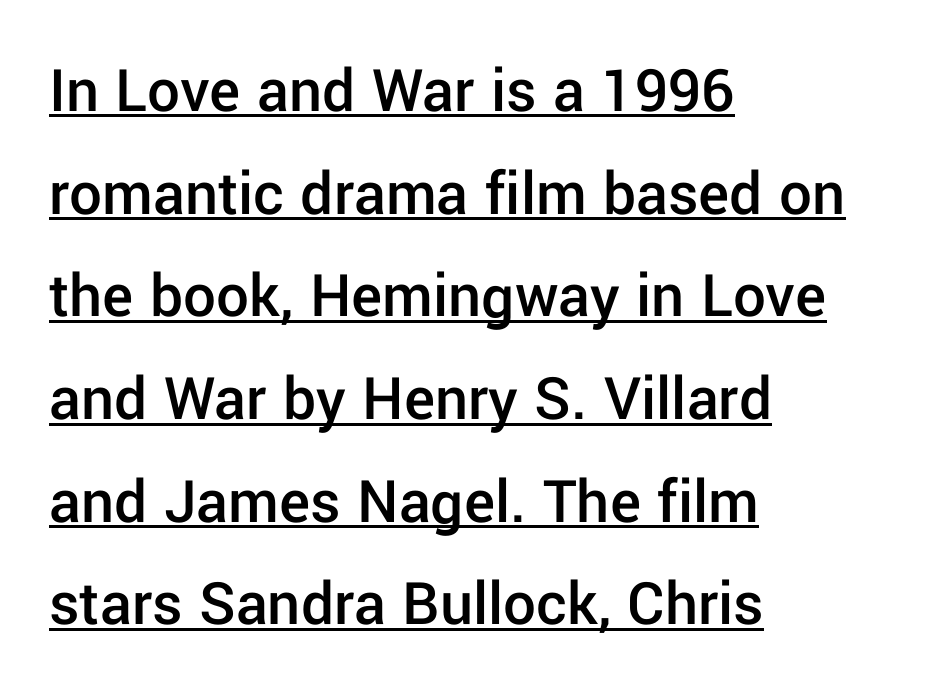
Baseline-to-baseline distance is the conventional proportion of letter height. Each line starts at the same left margin while the right side varies. The characters look somewhat weighty, a semibold short of true bold. How are the letters spaced? Ordinarily, with no added tracking. The words here are underlined. The designer went with a sans here, leaving each stem footless.
